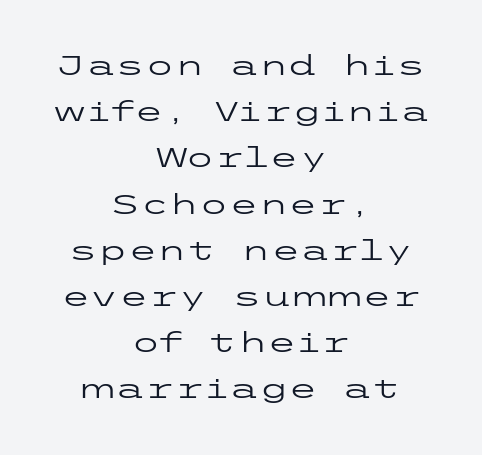
Q: Is the text bold? A: No.
Q: Is the text italic (slanted)? A: No, it is upright.
Q: Is the text underlined? A: No.
Q: How is the paragraph aligned? A: Centered.
Q: Is the spacing between letters normal or unusually wide? A: Normal.
